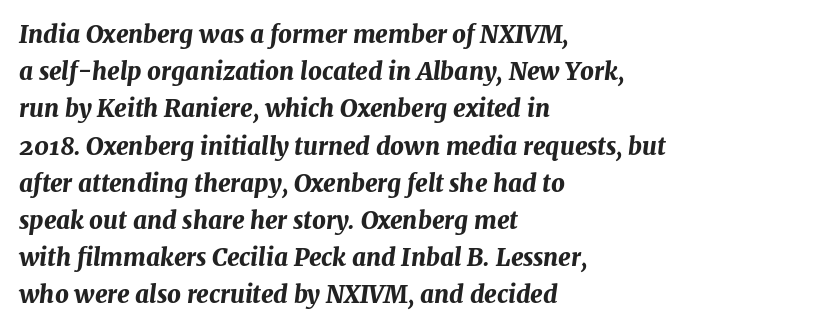
{"italic": "yes", "lean": "right", "slant_degrees": 7, "bold": "yes", "underline": "no", "align": "left", "line_spacing": "normal", "line_spacing_ratio": 1.55, "letter_spacing": "normal", "letter_spacing_em": 0.0, "glyph_px": 24}
